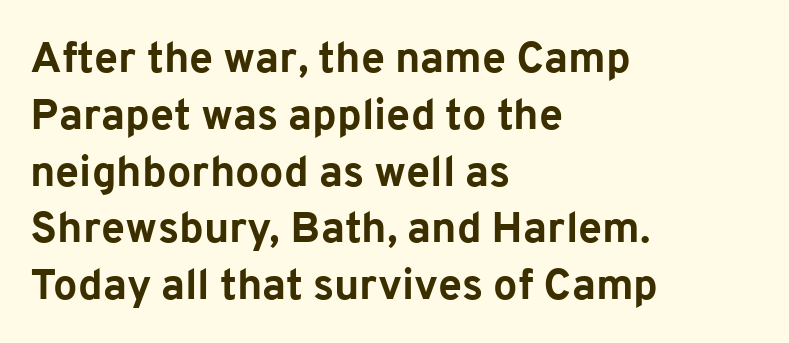
Q: Is the text bold? A: Yes.
Q: Is the text italic (slanted)? A: No, it is upright.
Q: Is the typeface a serif or a sans-serif typeface? A: Sans-serif.
Q: Is the text underlined? A: No.
Q: How is the paragraph aligned? A: Left-aligned.
Q: Is the spacing between letters normal or unusually wide? A: Normal.
Q: Is the spacing between lines tight, normal or loose? A: Normal.
Q: Width (condensed, normal, or wide)? A: Normal.
Q: Stroke contrast? A: Low.
Q: x-height? A: Medium.
Q: Monospaced? A: No.
